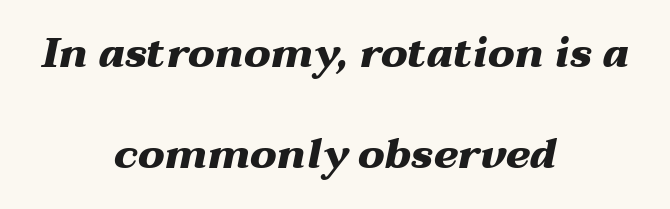
{"italic": "yes", "lean": "right", "slant_degrees": 12, "bold": "yes", "weight": "heavy", "width": "wide", "stroke_contrast": "medium", "x_height": "medium", "monospaced": "no", "underline": "no", "align": "center", "line_spacing": "loose", "line_spacing_ratio": 2.47, "letter_spacing": "normal", "letter_spacing_em": 0.0, "glyph_px": 41}
